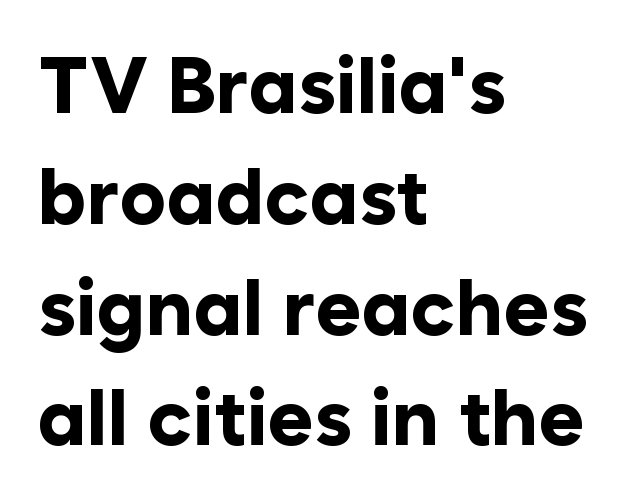
The setting favours the left margin, as ordinary paragraphs usually do. These lines were composed using upright roman letters. The strokes are fattened all the way to bold. Regarding leading, the lines here are spaced in the standard way. You could not count columns in this text — the font is proportionally spaced.
